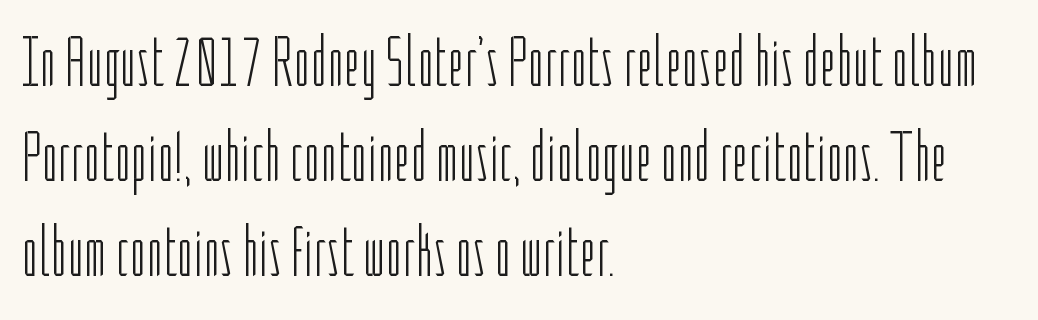
The type is set solid horizontally, with unmodified tracking. This reads as an unemphasized weight, regular at the heaviest. Character widths vary here, with narrow letters taking less room than wide ones. Descender tails drop into unmarked territory. Reading down the column, the eye jumps a familiar distance to each next line. Nothing sits at the stroke ends, so this counts as sans-serif.
